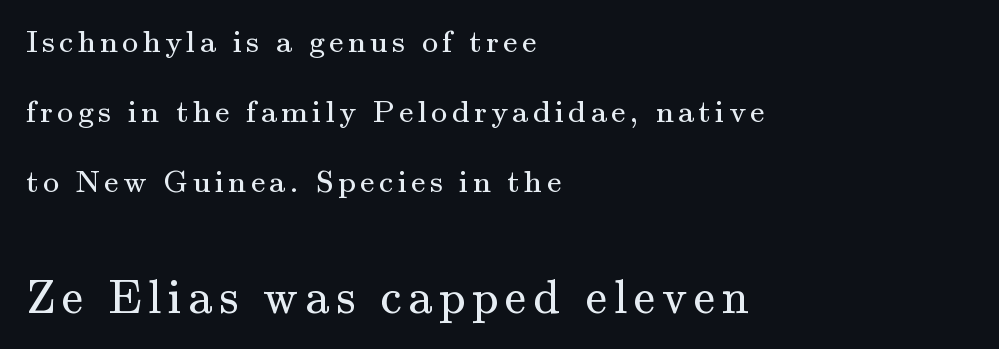
Q: Is the text bold? A: No.
Q: Is the text italic (slanted)? A: No, it is upright.
Q: Is the typeface a serif or a sans-serif typeface? A: Serif.
Q: Is the text underlined? A: No.
Q: How is the paragraph aligned? A: Left-aligned.
Q: Is the spacing between lines tight, normal or loose? A: Loose.
Q: Which block of text is set in a larger size, the first (top) or the second (bottom)? A: The second (bottom) one.
Q: Width (condensed, normal, or wide)? A: Normal.
Q: Stroke contrast? A: Medium.
Q: x-height? A: Small.
Q: Monospaced? A: No.
